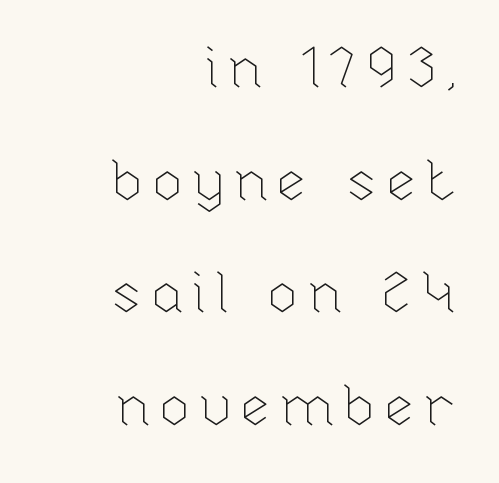
The image shows 58 px thin type, upright; set right-aligned, loose line spacing (1.94x), not underlined; low stroke contrast and a medium x-height.
